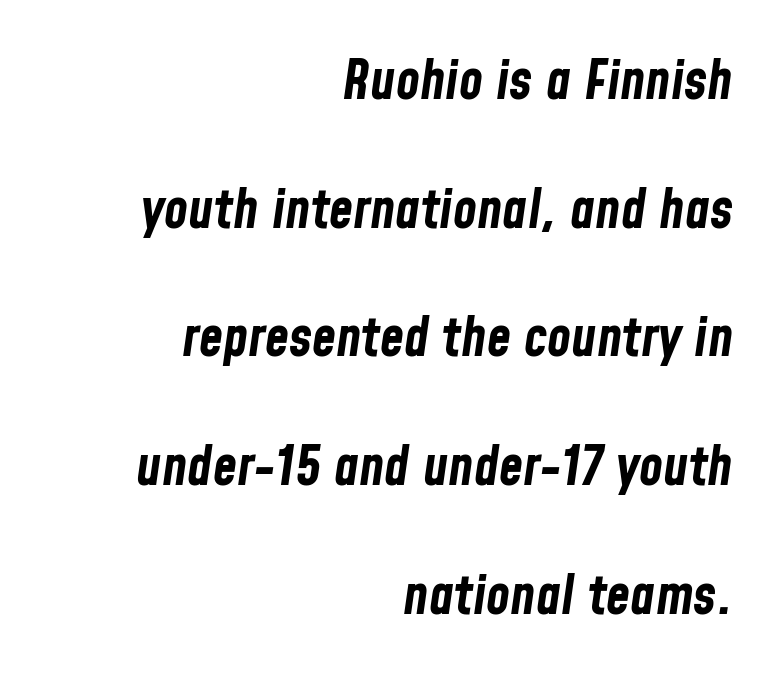
Emphasis by weight is at full strength: bold. Default kerning and tracking; the words read as compact shapes. Designer's note — italics engaged. The face used here is proportionally spaced, like ordinary book or web type. These lines are set flush right with a ragged left edge. Descender tails drop into unmarked territory.
